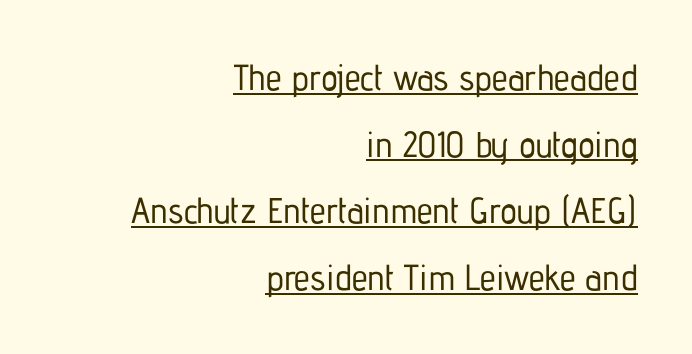
Caption: multi-line text, flush right, ragged left. Characters remain perfectly vertical along every line. The type is set solid horizontally, with unmodified tracking. Like a heading marked for emphasis, these lines bear an underscore.
